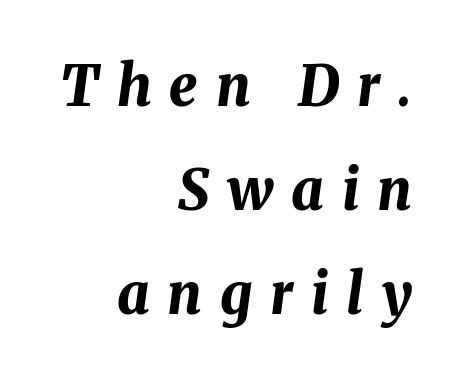
Rule under the text: the space is simply empty. Characters follow at a spacing far wider than the type designer built in. It's the slanting kind of type. Weight check: bold — yes, fully. Typeset ragged left — the right edge is the straight one. Each letter keeps its own natural width here, so spacing adapts to shape.
